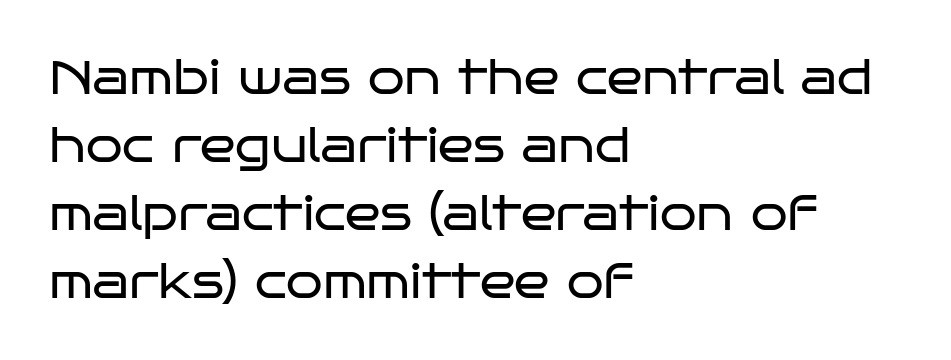
Q: Is the text bold? A: No.
Q: Is the text italic (slanted)? A: No, it is upright.
Q: Is the typeface a serif or a sans-serif typeface? A: Sans-serif.
Q: Is the text underlined? A: No.
Q: How is the paragraph aligned? A: Left-aligned.
Q: Is the spacing between letters normal or unusually wide? A: Normal.
Q: Is the spacing between lines tight, normal or loose? A: Normal.
Q: Width (condensed, normal, or wide)? A: Wide.
Q: Stroke contrast? A: Low.
Q: x-height? A: Large.
Q: Monospaced? A: No.
